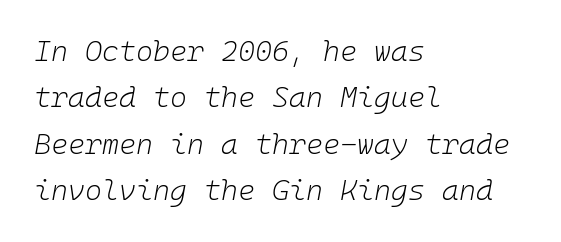
Q: Is the text bold? A: No.
Q: Is the text italic (slanted)? A: Yes, it leans right by about 10 degrees.
Q: Is the text underlined? A: No.
Q: How is the paragraph aligned? A: Left-aligned.
Q: Is the spacing between letters normal or unusually wide? A: Normal.
Q: Is the spacing between lines tight, normal or loose? A: Normal.
Q: Width (condensed, normal, or wide)? A: Normal.
Q: Stroke contrast? A: Low.
Q: x-height? A: Medium.
Q: Monospaced? A: Yes.
